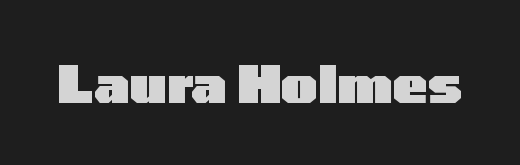
Q: Is the text bold? A: Yes.
Q: Is the text italic (slanted)? A: No, it is upright.
Q: Is the typeface a serif or a sans-serif typeface? A: Sans-serif.
Q: Is the text underlined? A: No.
Q: Is the spacing between letters normal or unusually wide? A: Normal.
Q: Width (condensed, normal, or wide)? A: Wide.
Q: Stroke contrast? A: Low.
Q: x-height? A: Medium.
Q: Monospaced? A: No.
